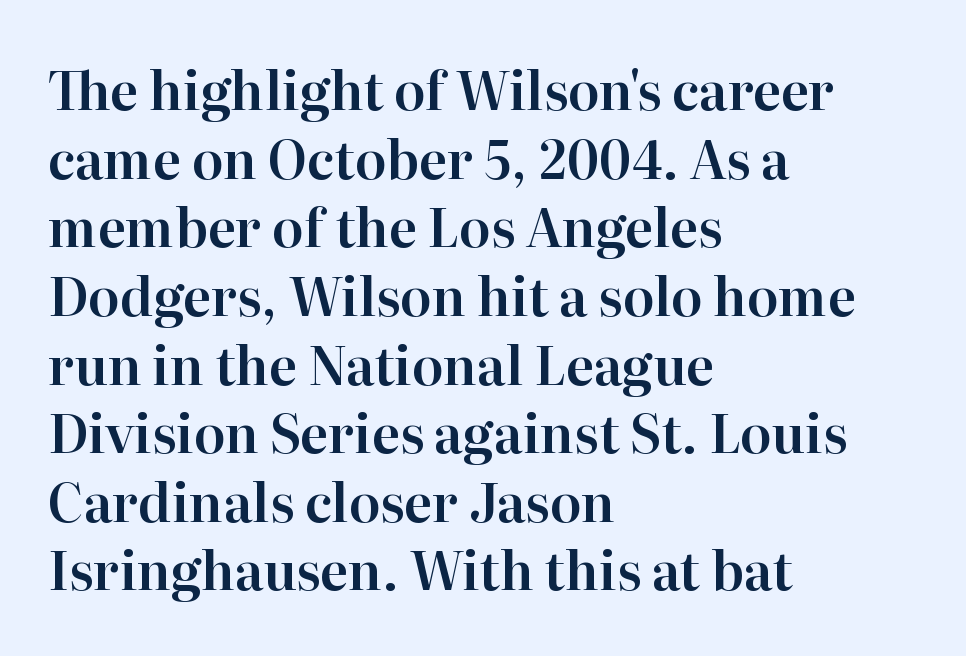
Q: Is the text italic (slanted)? A: No, it is upright.
Q: Is the typeface a serif or a sans-serif typeface? A: Serif.
Q: Is the text underlined? A: No.
Q: How is the paragraph aligned? A: Left-aligned.
Q: Is the spacing between letters normal or unusually wide? A: Normal.
Q: Is the spacing between lines tight, normal or loose? A: Normal.
Q: Width (condensed, normal, or wide)? A: Normal.
Q: Stroke contrast? A: High.
Q: x-height? A: Medium.
Q: Monospaced? A: No.
